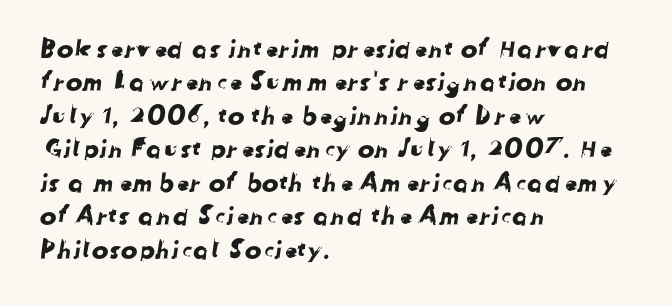
Q: Is the text underlined? A: No.
Q: How is the paragraph aligned? A: Left-aligned.
Q: Is the spacing between letters normal or unusually wide? A: Normal.
Q: Is the spacing between lines tight, normal or loose? A: Normal.
